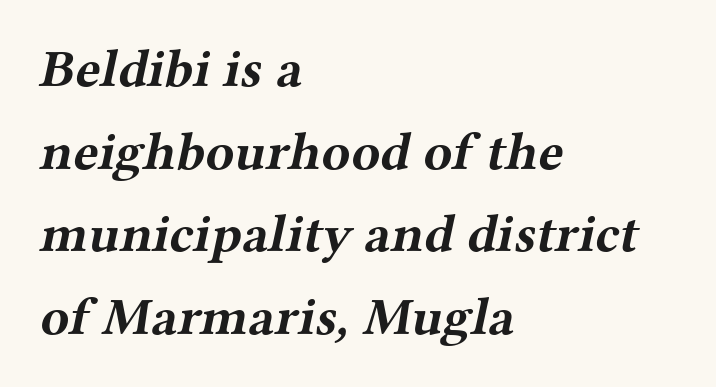
The letters advance in unequal steps, a hallmark of proportional type. Underlining? Definitely not there. Does the copy run flush right? No — it runs flush left. Heavy, bold letterforms.
